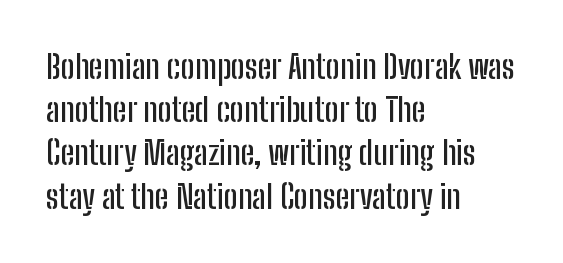
Style check: upright. Students, observe: this is what conventionally led text looks like. Varying glyph widths throughout — classic text-font behaviour. A classic flush-left, rag-right setting is used for this passage. Underline: absent. Glyph-to-glyph distance matches everyday printed text.
